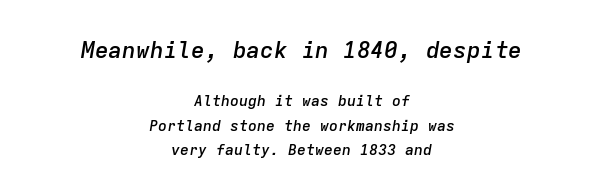
Q: Is the text bold? A: Semi-bold.
Q: Is the text italic (slanted)? A: Yes, it leans right by about 9 degrees.
Q: Is the text underlined? A: No.
Q: How is the paragraph aligned? A: Centered.
Q: Is the spacing between letters normal or unusually wide? A: Normal.
Q: Is the spacing between lines tight, normal or loose? A: Normal.
Q: Which block of text is set in a larger size, the first (top) or the second (bottom)? A: The first (top) one.
